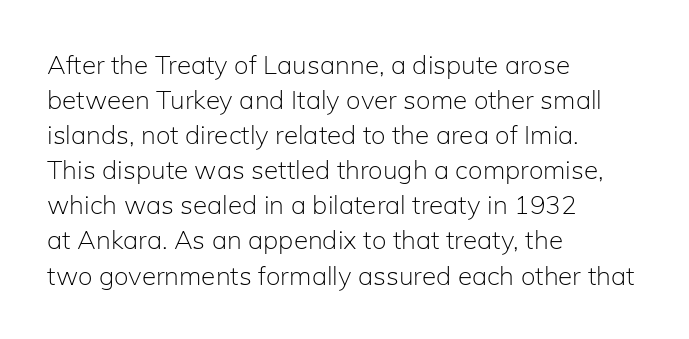
The image shows 26 px text type, upright; set left-aligned, normal line spacing (1.35x), normal letter spacing, not underlined.
